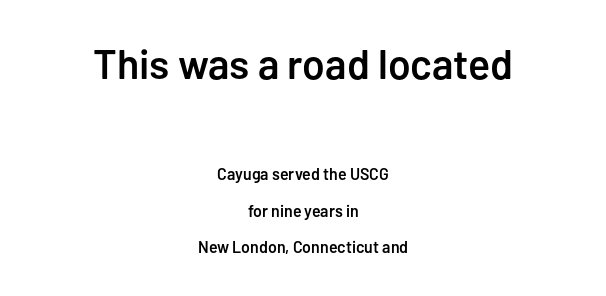
The image shows 41 px semibold sans-serif type, upright; set centered, loose line spacing (2.28x), normal letter spacing, not underlined; the first (top) block is 2.56x larger; low stroke contrast and a medium x-height.
